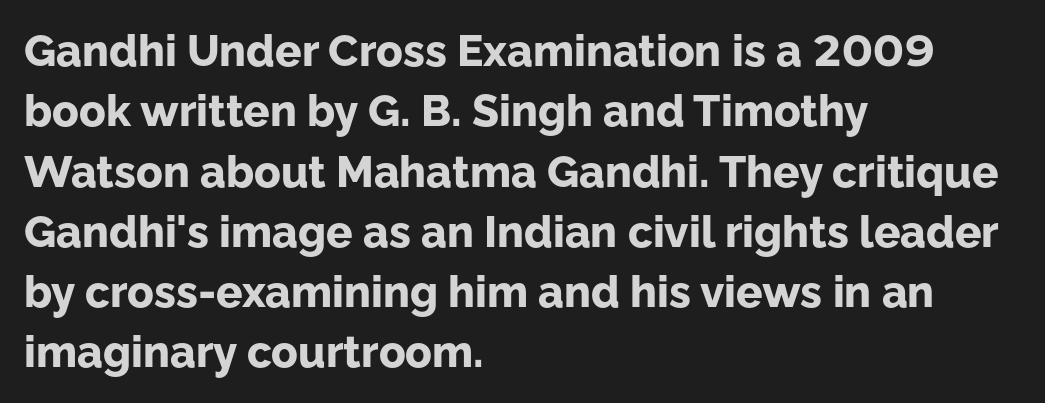
{"serif": "no", "italic": "no", "bold": "yes", "weight": "bold", "width": "normal", "stroke_contrast": "low", "x_height": "medium", "monospaced": "no", "underline": "no", "align": "left", "line_spacing": "normal", "line_spacing_ratio": 1.37, "letter_spacing": "normal", "letter_spacing_em": 0.0, "glyph_px": 44}
